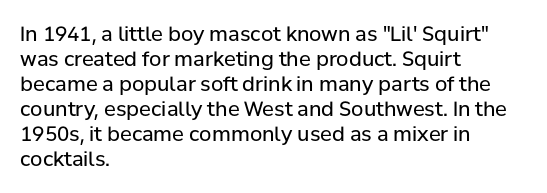
Q: Is the text bold? A: No.
Q: Is the text italic (slanted)? A: No, it is upright.
Q: Is the text underlined? A: No.
Q: How is the paragraph aligned? A: Left-aligned.
Q: Is the spacing between letters normal or unusually wide? A: Normal.
Q: Is the spacing between lines tight, normal or loose? A: Normal.
